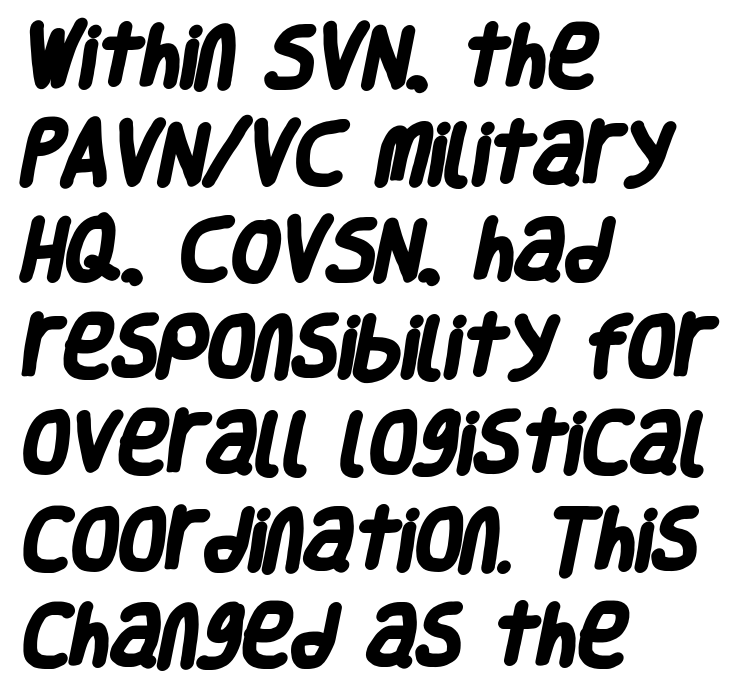
Q: Is the text bold? A: Yes.
Q: Is the typeface a serif or a sans-serif typeface? A: Sans-serif.
Q: Is the text underlined? A: No.
Q: How is the paragraph aligned? A: Left-aligned.
Q: Is the spacing between letters normal or unusually wide? A: Normal.
Q: Is the spacing between lines tight, normal or loose? A: Normal.
Q: Width (condensed, normal, or wide)? A: Condensed.
Q: Stroke contrast? A: Low.
Q: x-height? A: Large.
Q: Monospaced? A: No.
